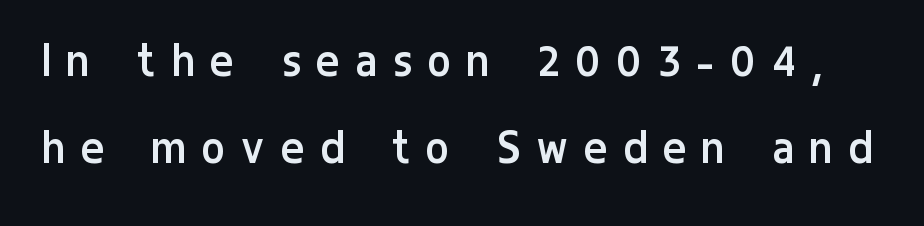
Font category for this specimen: sans-serif. Honestly, the row spacing looks completely unremarkable. Clear beneath every line of the passage. You could not count columns in this text — the font is proportionally spaced.
